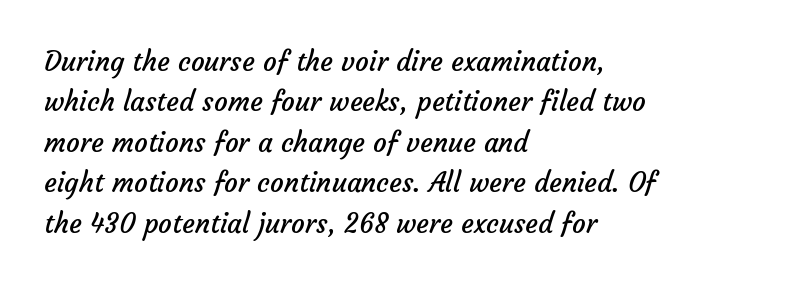
Q: Is the text bold? A: No.
Q: Is the text underlined? A: No.
Q: How is the paragraph aligned? A: Left-aligned.
Q: Is the spacing between letters normal or unusually wide? A: Normal.
Q: Is the spacing between lines tight, normal or loose? A: Normal.
